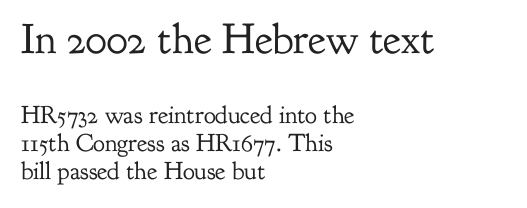
The image shows 43 px regular-weight serif type, upright; set left-aligned, tight line spacing (1.13x), normal letter spacing, not underlined; the first (top) block is 1.72x larger; low stroke contrast and a small x-height.
